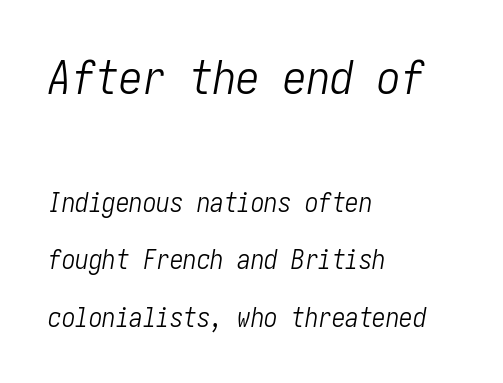
The image shows 47 px light, condensed type, italic (leaning right); set left-aligned, loose line spacing (2.12x), normal letter spacing, not underlined; the first (top) block is 1.74x larger; low stroke contrast and a medium x-height.
